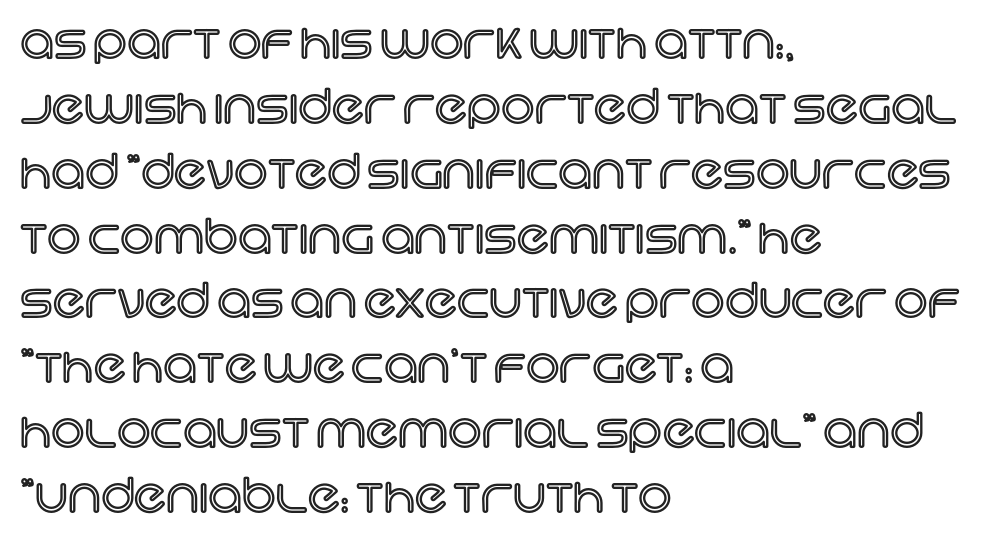
{"italic": "no", "width": "normal", "x_height": "large", "monospaced": "no", "underline": "no", "align": "left", "line_spacing": "normal", "line_spacing_ratio": 1.38, "letter_spacing": "normal", "letter_spacing_em": 0.0, "glyph_px": 47}
